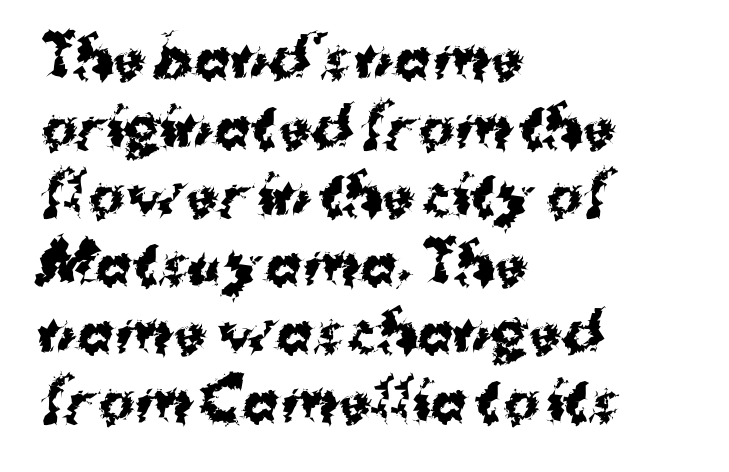
The image shows 54 px bold sans-serif type; set left-aligned, normal line spacing (1.27x), normal letter spacing, not underlined; medium stroke contrast and a medium x-height.
